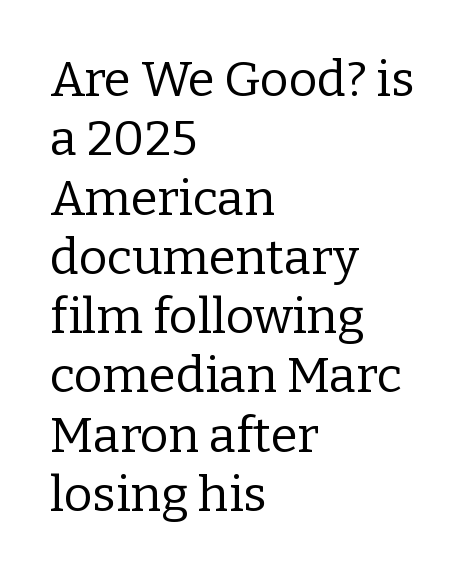
This is not heavy type; no bold has been used. Character widths vary here, with narrow letters taking less room than wide ones. Beneath every word, the page is bare. Upright lettering throughout. In CSS terms this would be text-align: left. Font category for this specimen: serif.
